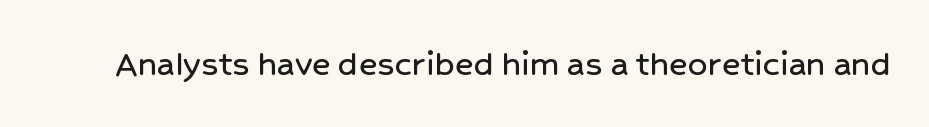
The image shows 39 px sans-serif type, upright; set normal letter spacing, not underlined; low stroke contrast and a medium x-height.
